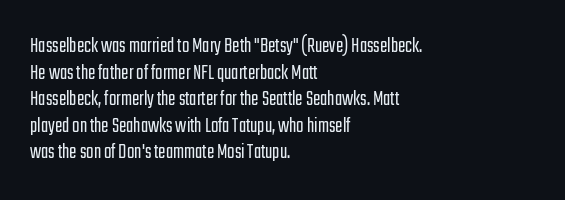
{"italic": "no", "bold": "no", "underline": "no", "align": "left", "line_spacing_ratio": 1.21, "letter_spacing": "normal", "letter_spacing_em": 0.0, "glyph_px": 22}
